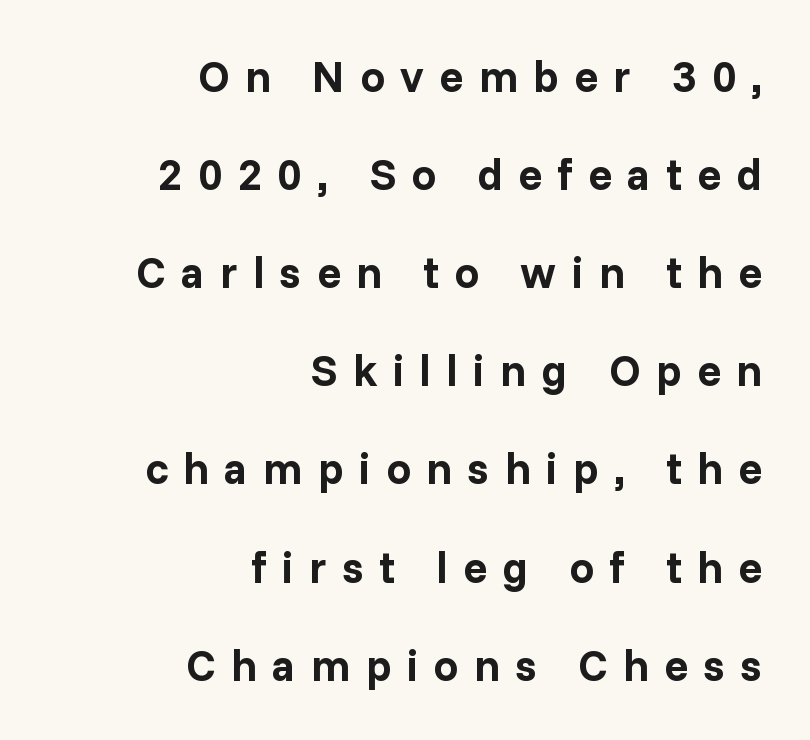
Notice the wide empty band between every row — that's loose leading. Character widths vary here, with narrow letters taking less room than wide ones. The rendering inserts visible extra space after every character. No italicization has been applied; the sample stays upright. Only glyphs here, with clear space below each row. Notice how the passage keeps a crisp vertical edge on the right only.
